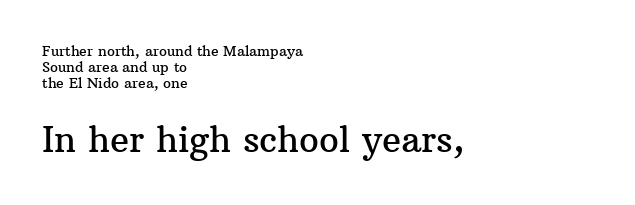
Are there feet on the stems? There are — it's a serif. Caption: standard tracking, unaltered. Spacing verdict: proportional, widths tailored to each character. The text block is weighted toward the left margin, trailing off unevenly rightward. The block of text is dense from top to bottom, with scant space between rows. A roman cut, with each character standing at attention.
